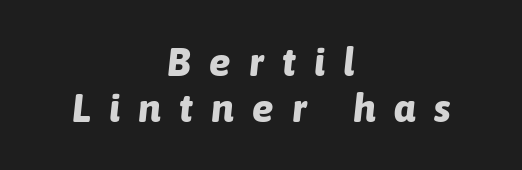
Q: Is the text bold? A: Yes.
Q: Is the text italic (slanted)? A: Yes, it leans right by about 6 degrees.
Q: Is the text underlined? A: No.
Q: How is the paragraph aligned? A: Centered.
Q: Is the spacing between letters normal or unusually wide? A: Unusually wide.
Q: Width (condensed, normal, or wide)? A: Normal.
Q: Stroke contrast? A: Low.
Q: x-height? A: Medium.
Q: Monospaced? A: No.
